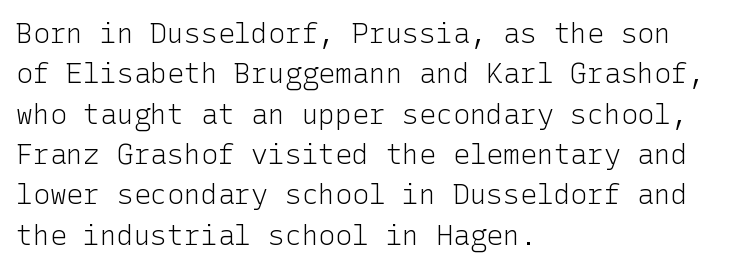
Posture: upright roman. Each line starts at the same left margin while the right side varies. Words appear dense and cohesive because spacing is normal. One glance says typical: line gaps are just what's usual.
